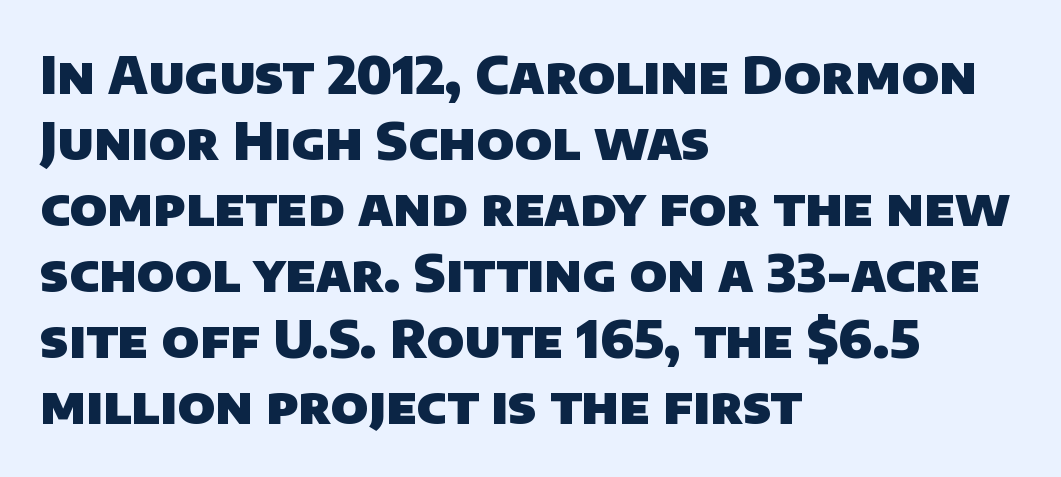
Q: Is the text bold? A: Yes.
Q: Is the typeface a serif or a sans-serif typeface? A: Sans-serif.
Q: Is the text underlined? A: No.
Q: How is the paragraph aligned? A: Left-aligned.
Q: Is the spacing between letters normal or unusually wide? A: Normal.
Q: Is the spacing between lines tight, normal or loose? A: Normal.
Q: Width (condensed, normal, or wide)? A: Normal.
Q: Stroke contrast? A: Low.
Q: x-height? A: Large.
Q: Monospaced? A: No.
